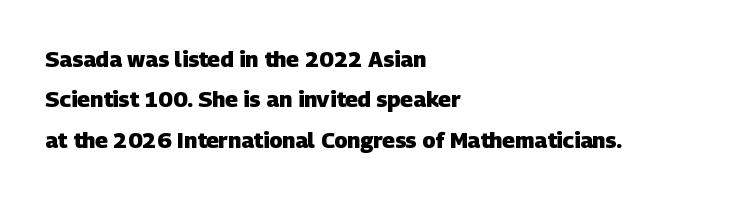
Strong, thick strokes mark this as bold type. Compared with a centered layout, this one pins lines to the left instead. Any mark beneath the type? The region is blank. Default kerning and tracking; the words read as compact shapes.
